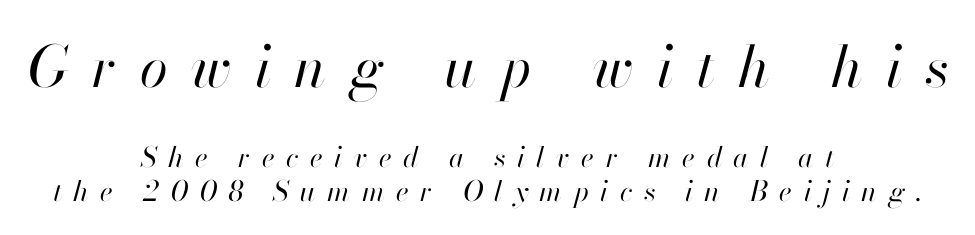
The image shows 57 px regular-weight type, italic (leaning right); set centered, line spacing 1.19x, unusually wide letter spacing (+0.41 em), not underlined; the first (top) block is 2.04x larger; high stroke contrast and a small x-height.
